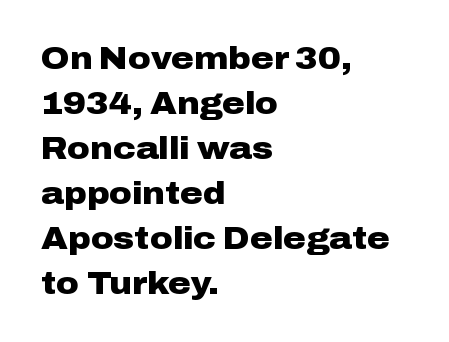
{"serif": "no", "italic": "no", "bold": "yes", "weight": "heavy", "width": "wide", "stroke_contrast": "low", "x_height": "medium", "monospaced": "no", "underline": "no", "align": "left", "line_spacing": "normal", "line_spacing_ratio": 1.45, "letter_spacing": "normal", "letter_spacing_em": 0.0, "glyph_px": 31}
